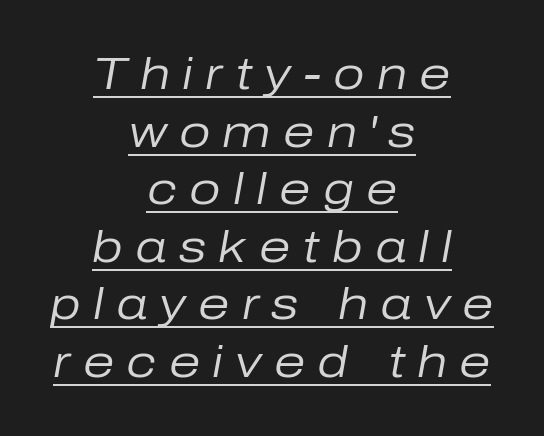
Stems here are at most as thick as an everyday book face. The rendering uses natural spacing where letterforms have individual widths. If you measured baseline to baseline, you'd find a middling distance. Characters follow at a spacing far wider than the type designer built in. Notice how the passage keeps no hard edge, just a central spine.
